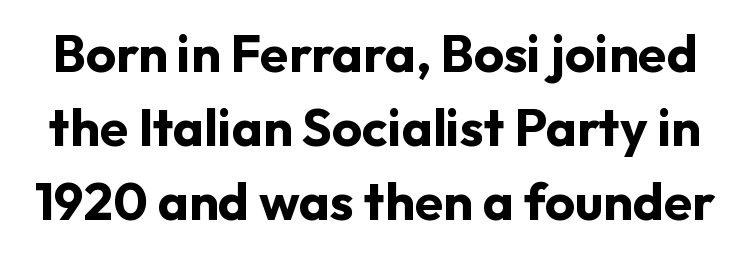
{"serif": "no", "italic": "no", "bold": "yes", "weight": "bold", "width": "normal", "stroke_contrast": "low", "x_height": "medium", "monospaced": "no", "underline": "no", "line_spacing": "normal", "line_spacing_ratio": 1.42, "letter_spacing": "normal", "letter_spacing_em": 0.0, "glyph_px": 52}
